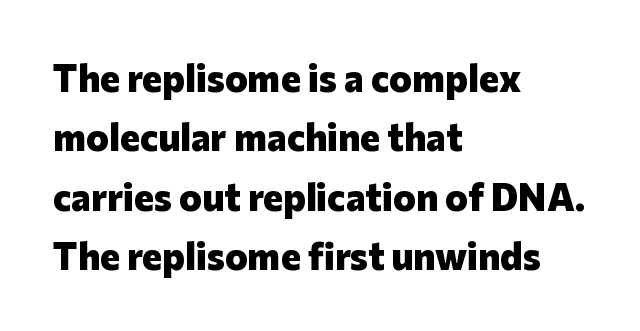
Does the copy run flush right? No — it runs flush left. The line texture is even and compact thanks to regular tracking. Style check: upright. This block has exactly the height ordinary leading produces. These words are printed bold, with thick strokes throughout. Each letter keeps its own natural width here, so spacing adapts to shape.
